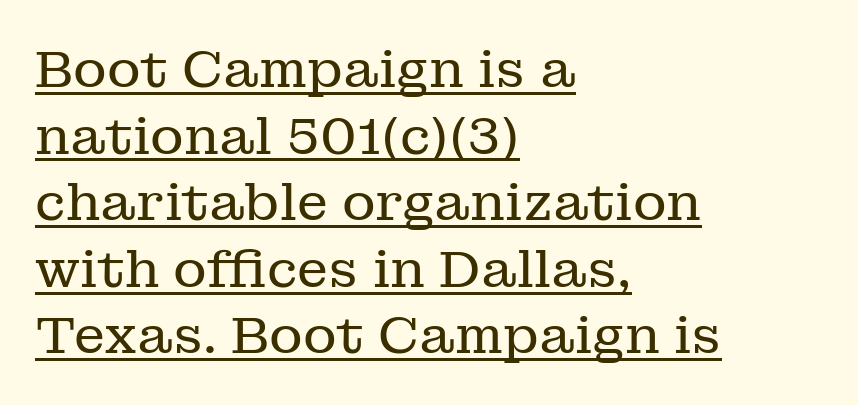
Stem width sits at or under what a default text font uses. Quick note: interline space is typical. The letters carry serifs — small finishing strokes at the ends of their stems. The face used here is rendered with its standard letterfit. The lines are quadded left.
